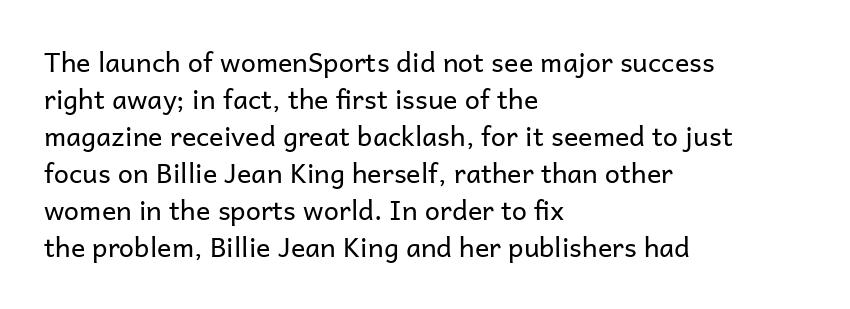
Reading down the block, your eye returns to a fixed left position each line. Tall strokes in this sample are plumb rather than angled. The rendering uses a moderate line-height, typical for paragraphs. This is not heavy type; no bold has been used. Any mark beneath the type? The region is blank. Each word holds together tightly as a unit, with standard inter-letter gaps.
